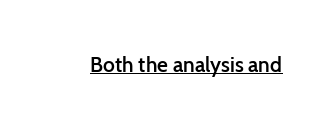
Upright lettering throughout. Nothing unusual about the tracking: characters are spaced as the font intends. This sample carries an underscore along the baseline area. How heavy is the stroke? Medium-heavy — a semibold, shy of bold.
